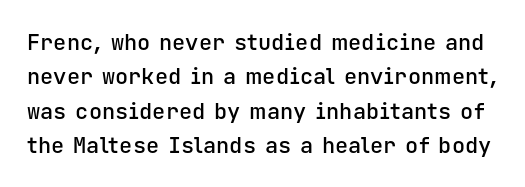
The image shows 22 px text type, upright; set normal line spacing (1.56x), normal letter spacing, not underlined.
